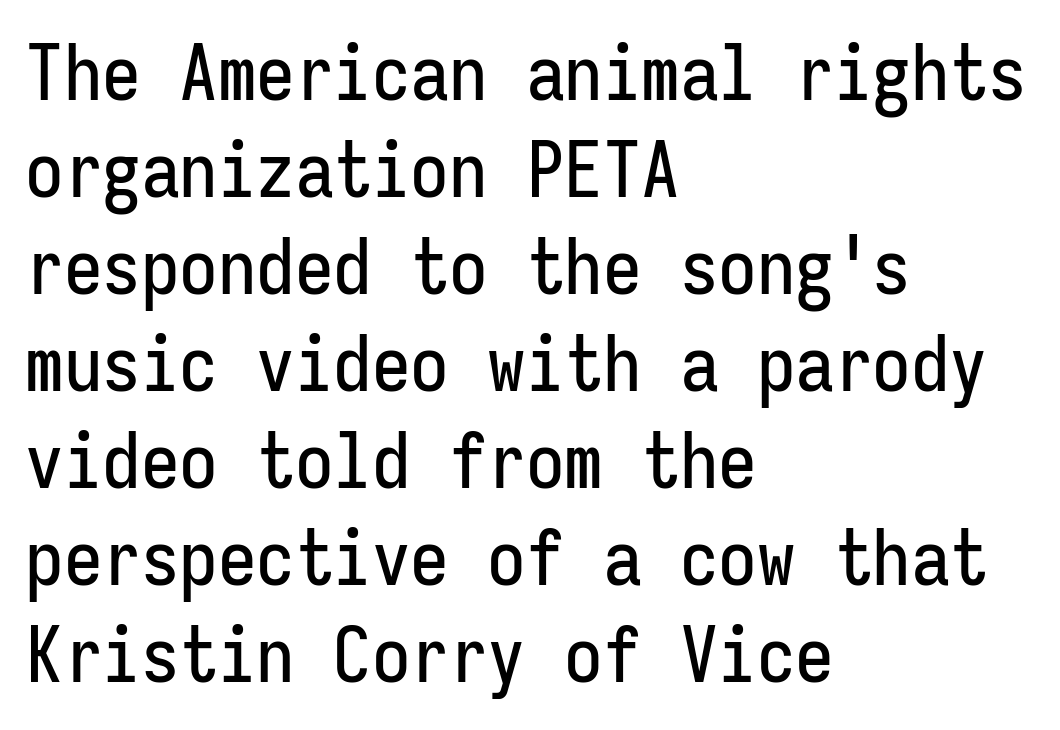
Rendered with straight, roman letterforms. Letter spacing: default. The strip under each line holds only bare page. These lines stack with their left ends in a neat column.
